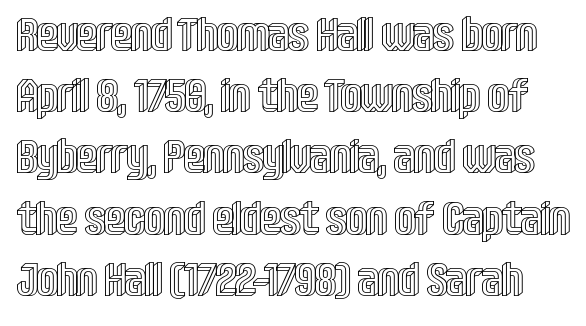
Q: Is the text italic (slanted)? A: No, it is upright.
Q: Is the text underlined? A: No.
Q: Is the spacing between letters normal or unusually wide? A: Normal.
Q: Is the spacing between lines tight, normal or loose? A: Normal.
Q: Width (condensed, normal, or wide)? A: Condensed.
Q: x-height? A: Large.
Q: Monospaced? A: No.
